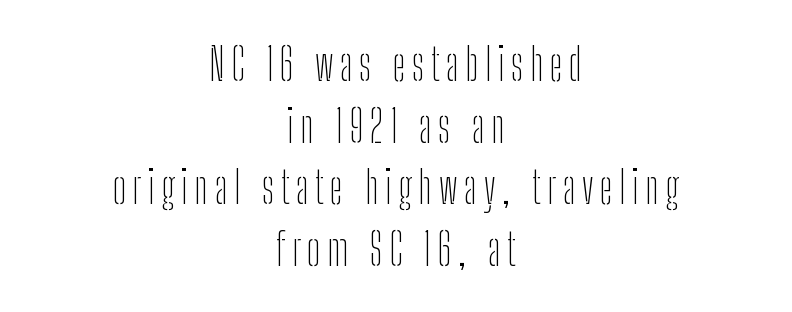
{"serif": "no", "italic": "no", "bold": "no", "weight": "thin", "width": "condensed", "stroke_contrast": "low", "x_height": "medium", "monospaced": "no", "underline": "no", "align": "center", "line_spacing": "normal", "line_spacing_ratio": 1.37, "glyph_px": 45}
